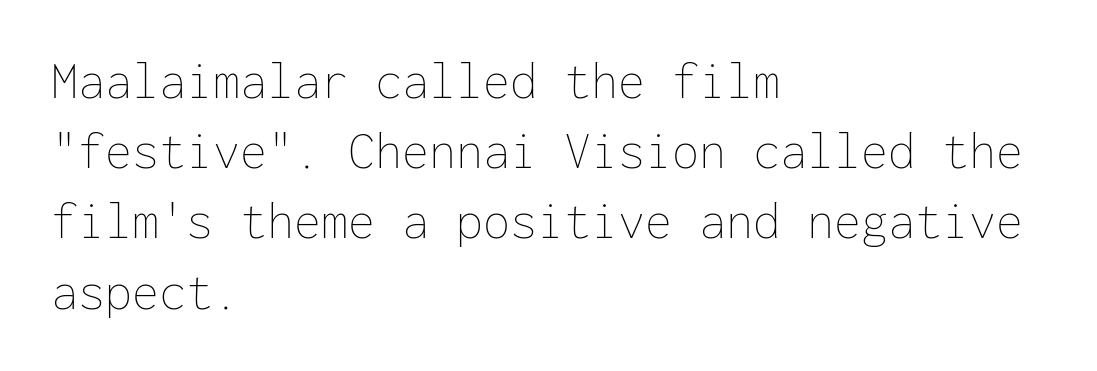
The image shows 54 px thin type, upright, monospaced; set left-aligned, normal line spacing (1.3x), normal letter spacing, not underlined; low stroke contrast and a medium x-height.
